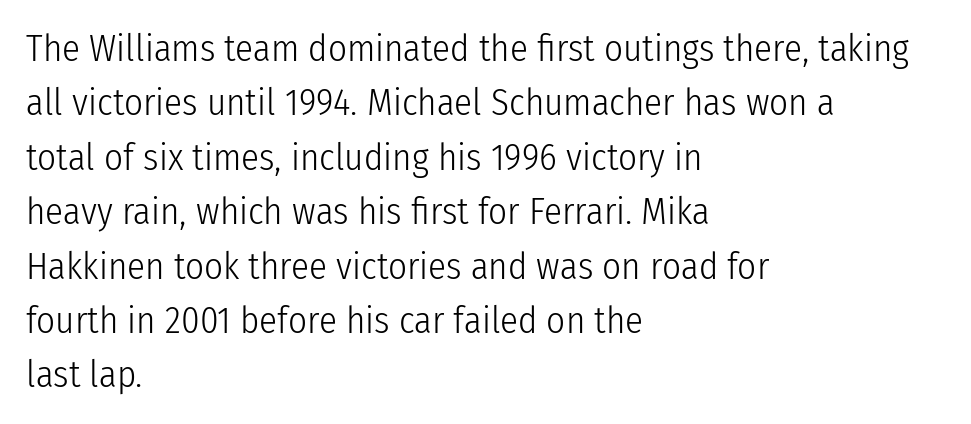
Character widths vary here, with narrow letters taking less room than wide ones. These lines keep a tight, regular rhythm from letter to letter. The typeface has the unassuming heft of standard copy or less. The foot of each line stays bare and open. The lines in this sample share a left origin and differ only in where they stop. Serif or sans? Sans — the stroke terminals are bare.
